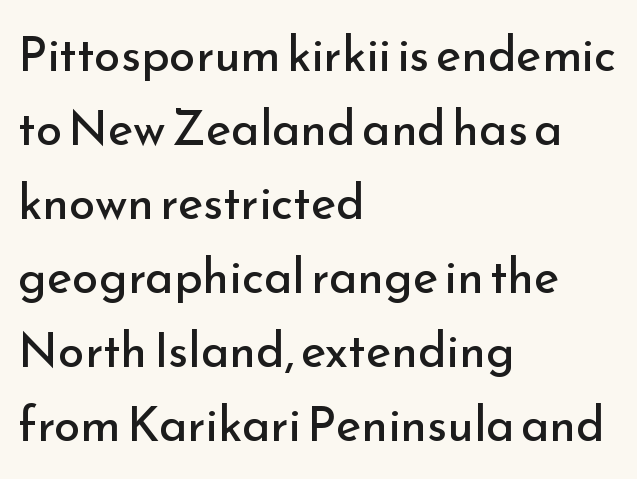
The image shows 48 px regular-weight sans-serif type, upright; set left-aligned, normal line spacing (1.54x), normal letter spacing, not underlined; low stroke contrast and a small x-height.
